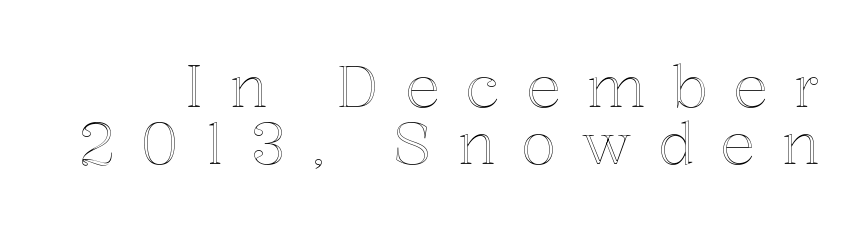
Q: Is the text italic (slanted)? A: No, it is upright.
Q: Is the text underlined? A: No.
Q: Is the spacing between letters normal or unusually wide? A: Unusually wide.
Q: Is the spacing between lines tight, normal or loose? A: Tight.
Q: Width (condensed, normal, or wide)? A: Normal.
Q: x-height? A: Medium.
Q: Monospaced? A: No.
